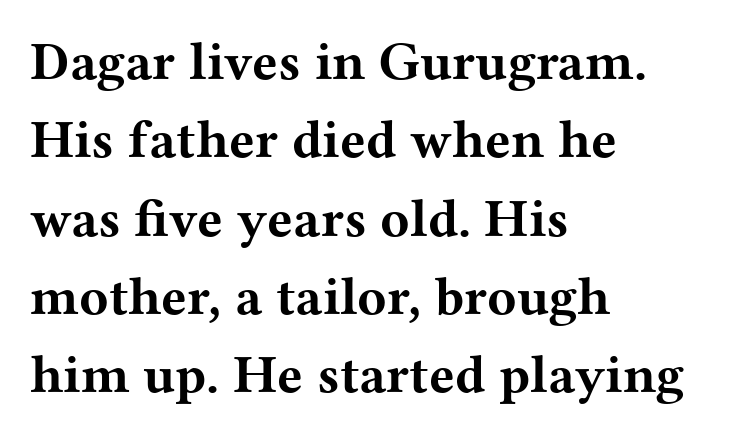
The image shows 54 px bold, wide serif type, upright; set left-aligned, normal line spacing (1.45x), normal letter spacing, not underlined; medium stroke contrast and a medium x-height.
